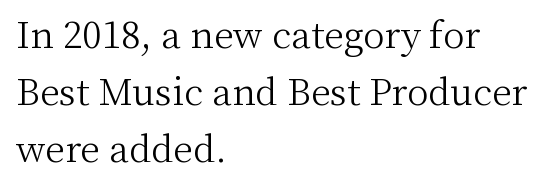
Each new line begins a customary step beneath the previous one. Weight class: somewhere from thin through regular. Line starts are locked; line ends wander. Is this a fixed-width face? No — the glyphs have proportional, varying widths.
